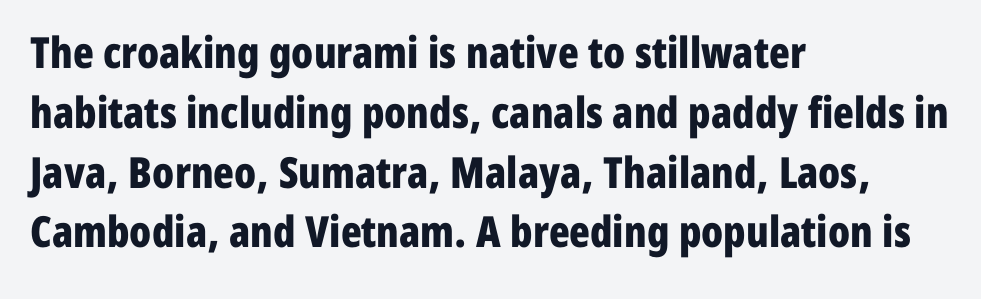
Q: Is the text bold? A: Yes.
Q: Is the text italic (slanted)? A: No, it is upright.
Q: Is the typeface a serif or a sans-serif typeface? A: Sans-serif.
Q: Is the text underlined? A: No.
Q: How is the paragraph aligned? A: Left-aligned.
Q: Is the spacing between letters normal or unusually wide? A: Normal.
Q: Is the spacing between lines tight, normal or loose? A: Normal.
Q: Width (condensed, normal, or wide)? A: Condensed.
Q: Stroke contrast? A: Low.
Q: x-height? A: Medium.
Q: Monospaced? A: No.
